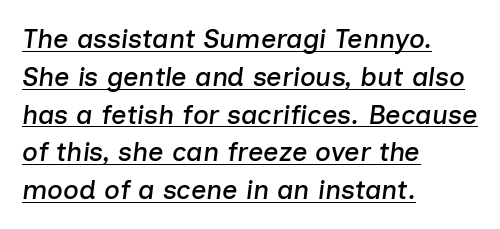
Q: Is the text italic (slanted)? A: Yes, it leans right by about 7 degrees.
Q: Is the text underlined? A: Yes.
Q: How is the paragraph aligned? A: Left-aligned.
Q: Is the spacing between letters normal or unusually wide? A: Normal.
Q: Is the spacing between lines tight, normal or loose? A: Normal.
